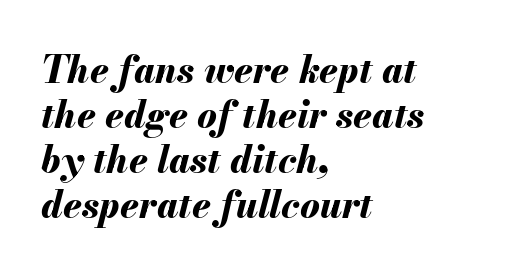
The image shows 37 px bold type, italic (leaning right); set left-aligned, line spacing 1.22x, normal letter spacing, not underlined; medium stroke contrast and a small x-height.
